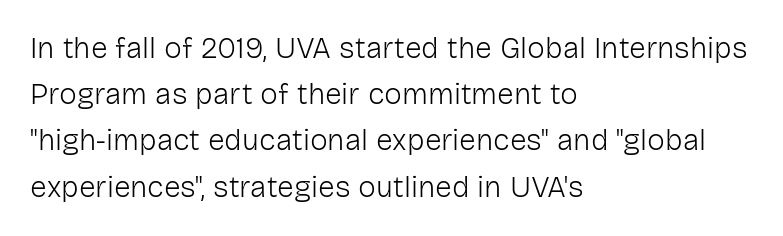
{"serif": "no", "italic": "no", "bold": "no", "weight": "light", "width": "normal", "stroke_contrast": "low", "x_height": "medium", "monospaced": "no", "underline": "no", "align": "left", "line_spacing": "normal", "line_spacing_ratio": 1.54, "letter_spacing": "normal", "letter_spacing_em": 0.0, "glyph_px": 30}
